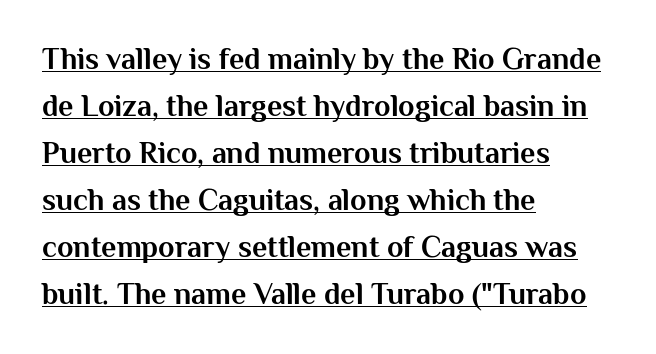
Each word holds together tightly as a unit, with standard inter-letter gaps. The font's upright variant was chosen for this text. The glyphs in this specimen are sans serif. The characters look thick and weighty, a clear bold. The letters advance in unequal steps, a hallmark of proportional type.
